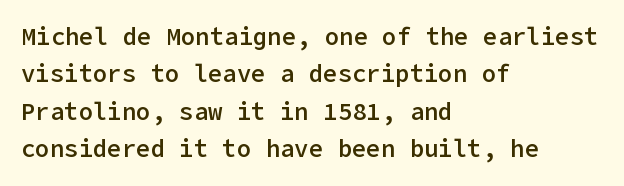
Q: Is the text bold? A: Semi-bold.
Q: Is the text italic (slanted)? A: No, it is upright.
Q: Is the text underlined? A: No.
Q: How is the paragraph aligned? A: Left-aligned.
Q: Is the spacing between letters normal or unusually wide? A: Normal.
Q: Is the spacing between lines tight, normal or loose? A: Normal.
